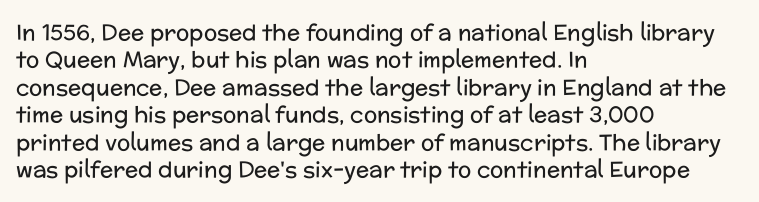
{"italic": "no", "bold": "no", "underline": "no", "align": "left", "line_spacing": "normal", "line_spacing_ratio": 1.25, "letter_spacing": "normal", "letter_spacing_em": 0.0, "glyph_px": 22}
